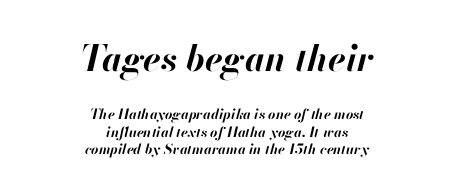
{"italic": "yes", "lean": "right", "slant_degrees": 13, "bold": "yes", "weight": "bold", "width": "normal", "stroke_contrast": "high", "x_height": "small", "monospaced": "no", "underline": "no", "align": "center", "line_spacing_ratio": 1.24, "letter_spacing": "normal", "letter_spacing_em": 0.0, "larger_block": "first", "size_ratio": 2.57, "glyph_px": 36}
